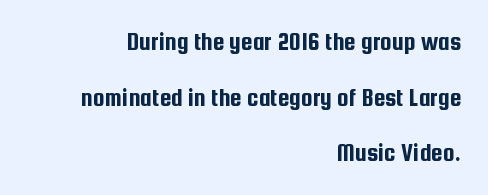
Q: Is the text italic (slanted)? A: No, it is upright.
Q: Is the text underlined? A: No.
Q: How is the paragraph aligned? A: Right-aligned.
Q: Is the spacing between letters normal or unusually wide? A: Normal.
Q: Is the spacing between lines tight, normal or loose? A: Loose.
